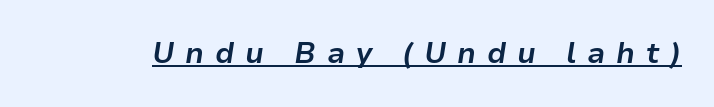
The rendering inserts visible extra space after every character. Pretty heavy lettering here — definitely bold. Is this a fixed-width face? No — the glyphs have proportional, varying widths. The specimen reads as italic at a glance. The words here are underlined.
